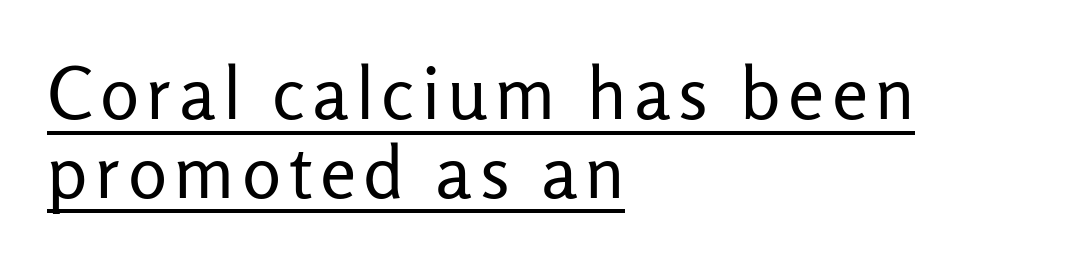
{"serif": "no", "italic": "no", "bold": "no", "weight": "regular", "width": "normal", "stroke_contrast": "low", "x_height": "medium", "monospaced": "no", "underline": "yes", "align": "left", "line_spacing": "tight", "line_spacing_ratio": 1.08, "glyph_px": 73}
